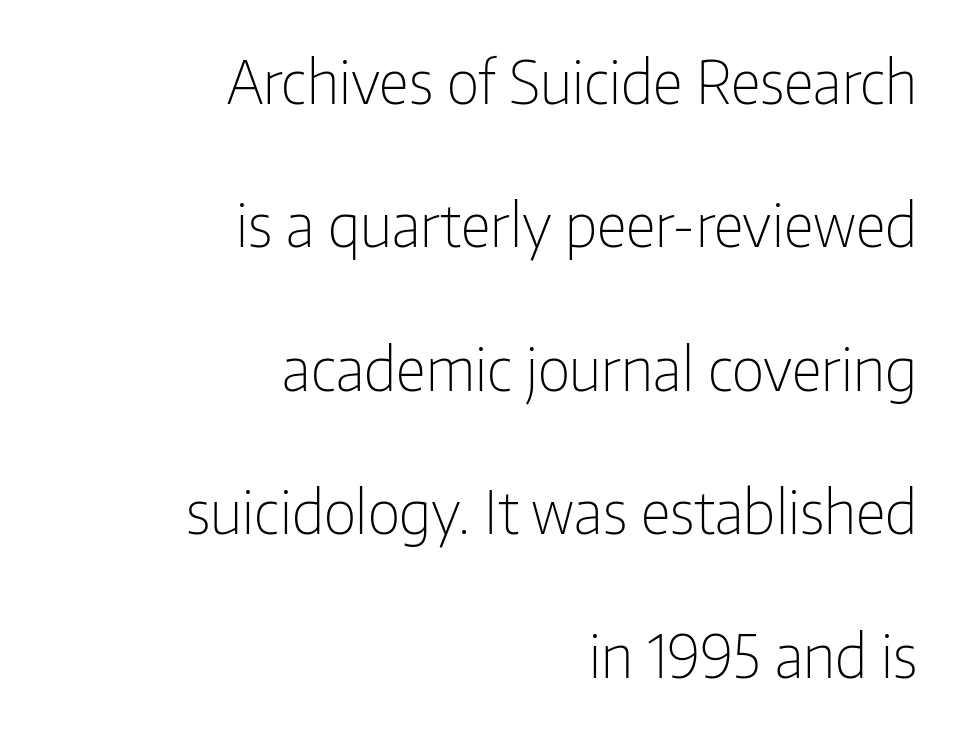
Q: Is the text bold? A: No.
Q: Is the text italic (slanted)? A: No, it is upright.
Q: Is the typeface a serif or a sans-serif typeface? A: Sans-serif.
Q: Is the text underlined? A: No.
Q: How is the paragraph aligned? A: Right-aligned.
Q: Is the spacing between letters normal or unusually wide? A: Normal.
Q: Is the spacing between lines tight, normal or loose? A: Loose.
Q: Width (condensed, normal, or wide)? A: Condensed.
Q: Stroke contrast? A: Low.
Q: x-height? A: Medium.
Q: Monospaced? A: No.
